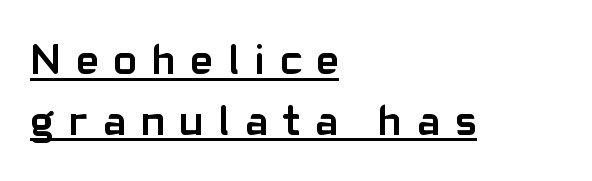
Q: Is the text bold? A: Yes.
Q: Is the text italic (slanted)? A: No, it is upright.
Q: Is the typeface a serif or a sans-serif typeface? A: Sans-serif.
Q: Is the text underlined? A: Yes.
Q: How is the paragraph aligned? A: Left-aligned.
Q: Is the spacing between letters normal or unusually wide? A: Unusually wide.
Q: Is the spacing between lines tight, normal or loose? A: Normal.
Q: Width (condensed, normal, or wide)? A: Normal.
Q: Stroke contrast? A: Low.
Q: x-height? A: Medium.
Q: Monospaced? A: No.
